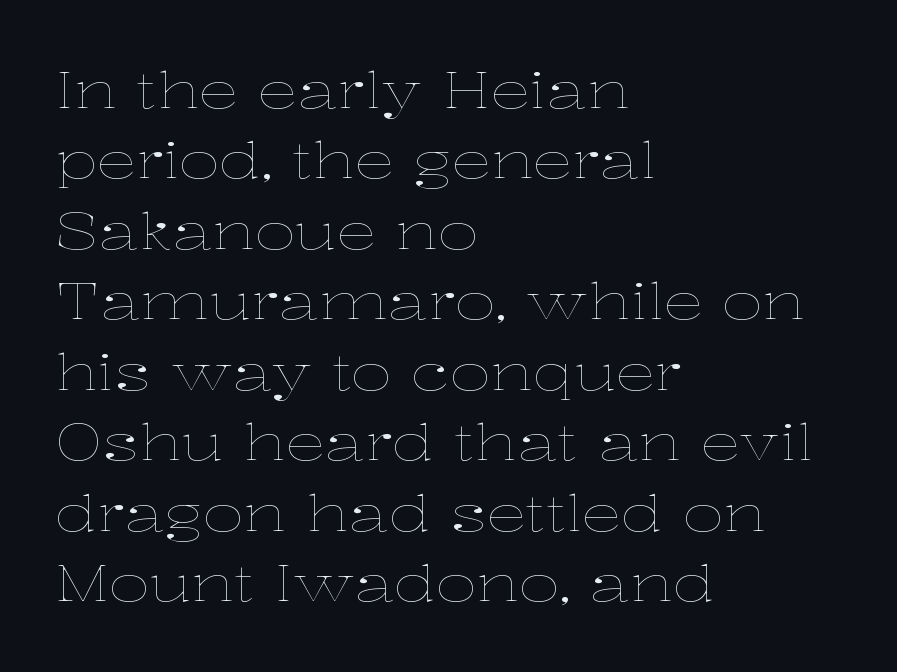
{"italic": "no", "bold": "no", "weight": "thin", "width": "wide", "stroke_contrast": "low", "x_height": "medium", "monospaced": "no", "underline": "no", "align": "left", "line_spacing": "normal", "line_spacing_ratio": 1.41, "letter_spacing": "normal", "letter_spacing_em": 0.0, "glyph_px": 50}
